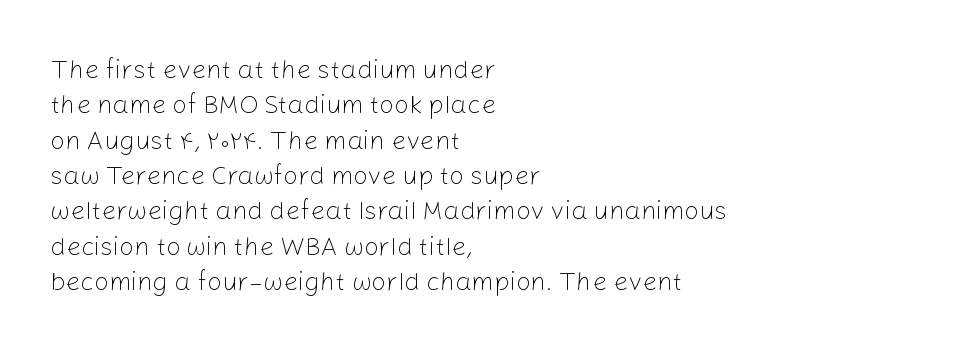
Q: Is the text bold? A: No.
Q: Is the text italic (slanted)? A: No, it is upright.
Q: Is the text underlined? A: No.
Q: How is the paragraph aligned? A: Left-aligned.
Q: Is the spacing between letters normal or unusually wide? A: Normal.
Q: Is the spacing between lines tight, normal or loose? A: Normal.
